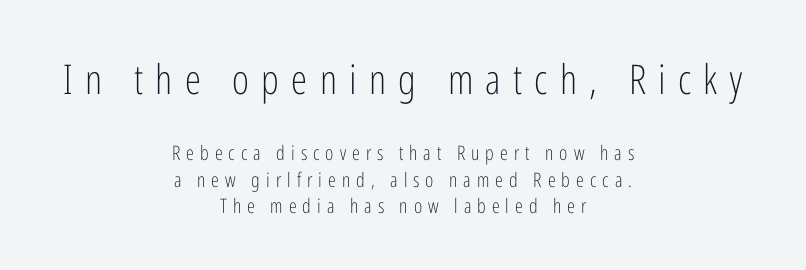
Q: Is the text bold? A: No.
Q: Is the text italic (slanted)? A: No, it is upright.
Q: Is the typeface a serif or a sans-serif typeface? A: Sans-serif.
Q: Is the text underlined? A: No.
Q: How is the paragraph aligned? A: Centered.
Q: Is the spacing between letters normal or unusually wide? A: Unusually wide.
Q: Is the spacing between lines tight, normal or loose? A: Normal.
Q: Which block of text is set in a larger size, the first (top) or the second (bottom)? A: The first (top) one.
Q: Width (condensed, normal, or wide)? A: Condensed.
Q: Stroke contrast? A: Low.
Q: x-height? A: Medium.
Q: Monospaced? A: No.
